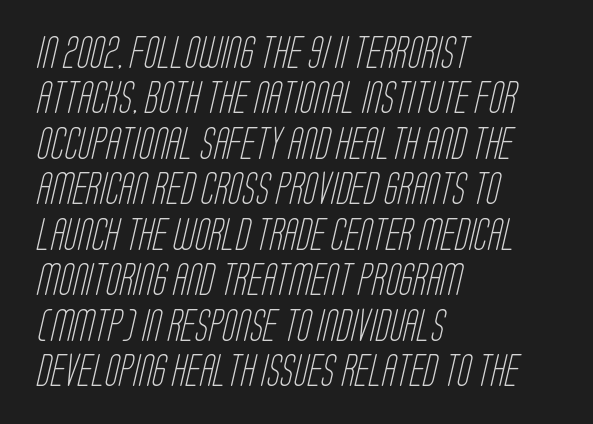
Characters follow at the spacing the type designer built in. Font category for this specimen: sans-serif. Baseline-to-baseline distance is the conventional proportion of letter height. Summary of weight: not heavy and not bold. Notice how the passage keeps a crisp vertical edge on the left only.
